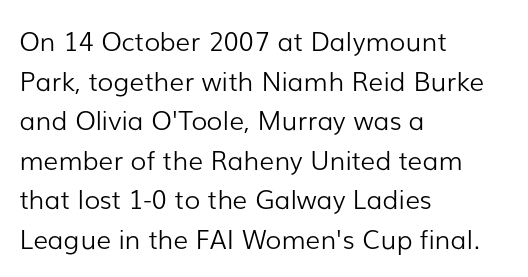
{"italic": "no", "bold": "no", "underline": "no", "align": "left", "line_spacing": "normal", "line_spacing_ratio": 1.52, "letter_spacing": "normal", "letter_spacing_em": 0.0, "glyph_px": 26}
